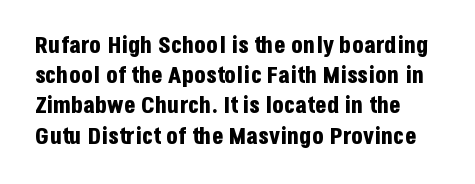
Q: Is the text bold? A: Yes.
Q: Is the text italic (slanted)? A: No, it is upright.
Q: Is the text underlined? A: No.
Q: Is the spacing between letters normal or unusually wide? A: Normal.
Q: Is the spacing between lines tight, normal or loose? A: Normal.
